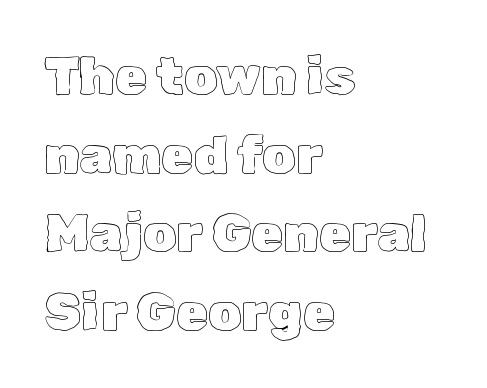
Q: Is the text italic (slanted)? A: No, it is upright.
Q: Is the text underlined? A: No.
Q: How is the paragraph aligned? A: Left-aligned.
Q: Is the spacing between letters normal or unusually wide? A: Normal.
Q: Is the spacing between lines tight, normal or loose? A: Normal.
Q: Width (condensed, normal, or wide)? A: Normal.
Q: x-height? A: Medium.
Q: Monospaced? A: No.
